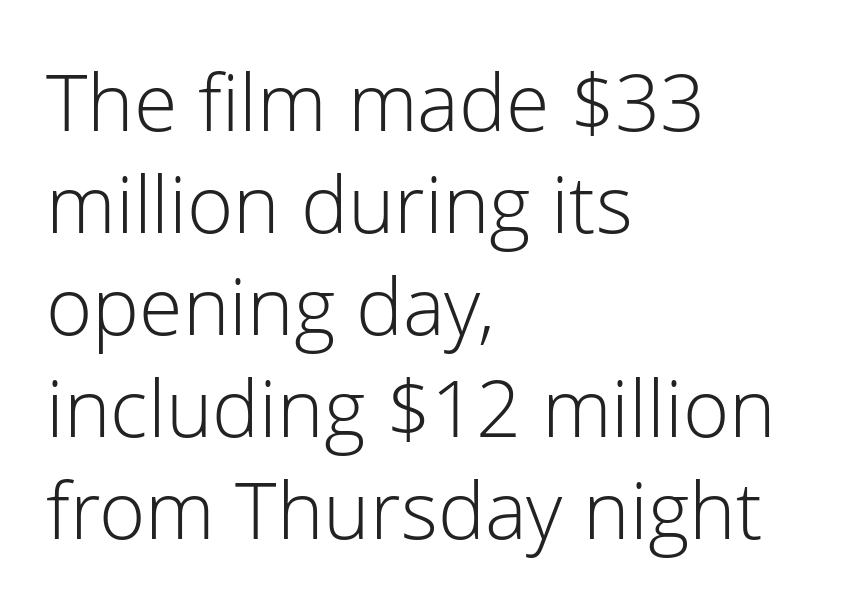
The image shows 79 px light sans-serif type, upright; set left-aligned, normal line spacing (1.29x), normal letter spacing, not underlined; low stroke contrast and a medium x-height.
